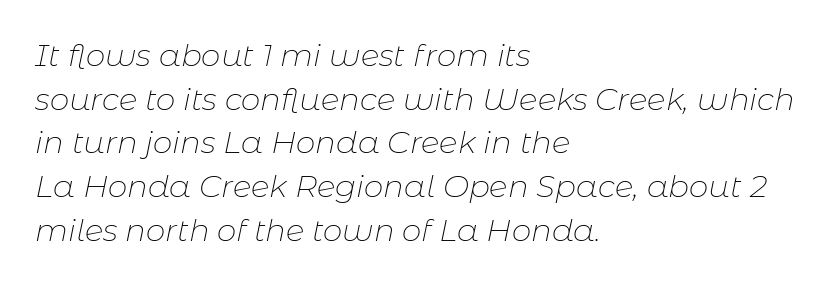
Q: Is the text bold? A: No.
Q: Is the text italic (slanted)? A: Yes, it leans right by about 11 degrees.
Q: Is the text underlined? A: No.
Q: How is the paragraph aligned? A: Left-aligned.
Q: Is the spacing between letters normal or unusually wide? A: Normal.
Q: Is the spacing between lines tight, normal or loose? A: Normal.
Q: Width (condensed, normal, or wide)? A: Normal.
Q: Stroke contrast? A: Low.
Q: x-height? A: Medium.
Q: Monospaced? A: No.
